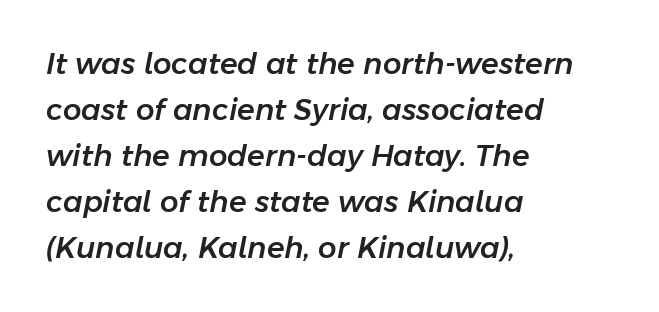
Q: Is the text italic (slanted)? A: Yes, it leans right by about 11 degrees.
Q: Is the text underlined? A: No.
Q: How is the paragraph aligned? A: Left-aligned.
Q: Is the spacing between letters normal or unusually wide? A: Normal.
Q: Is the spacing between lines tight, normal or loose? A: Normal.
Q: Width (condensed, normal, or wide)? A: Normal.
Q: Stroke contrast? A: Low.
Q: x-height? A: Medium.
Q: Monospaced? A: No.
